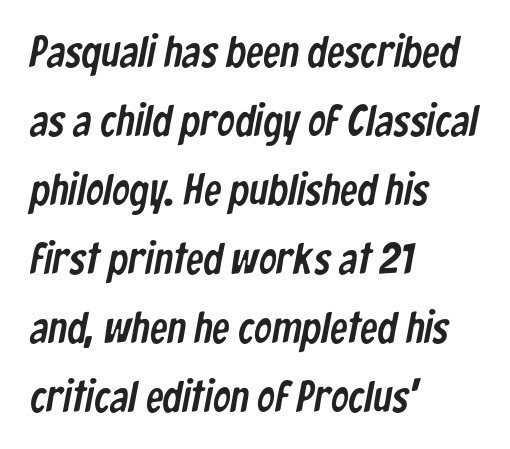
Q: Is the typeface a serif or a sans-serif typeface? A: Sans-serif.
Q: Is the text underlined? A: No.
Q: How is the paragraph aligned? A: Left-aligned.
Q: Is the spacing between letters normal or unusually wide? A: Normal.
Q: Is the spacing between lines tight, normal or loose? A: Normal.
Q: Width (condensed, normal, or wide)? A: Condensed.
Q: Stroke contrast? A: Low.
Q: x-height? A: Medium.
Q: Monospaced? A: No.
